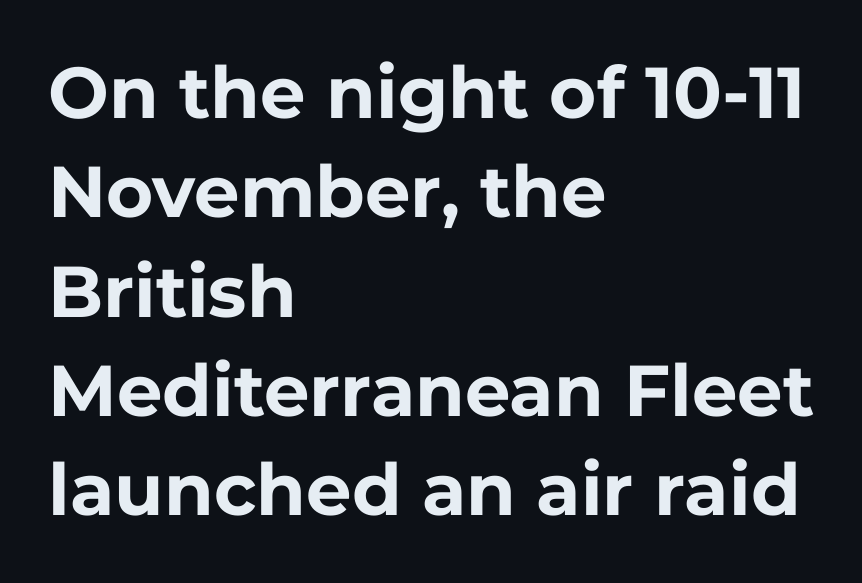
The image shows 72 px bold sans-serif type, upright; set left-aligned, normal line spacing (1.38x), normal letter spacing, not underlined; low stroke contrast and a medium x-height.
